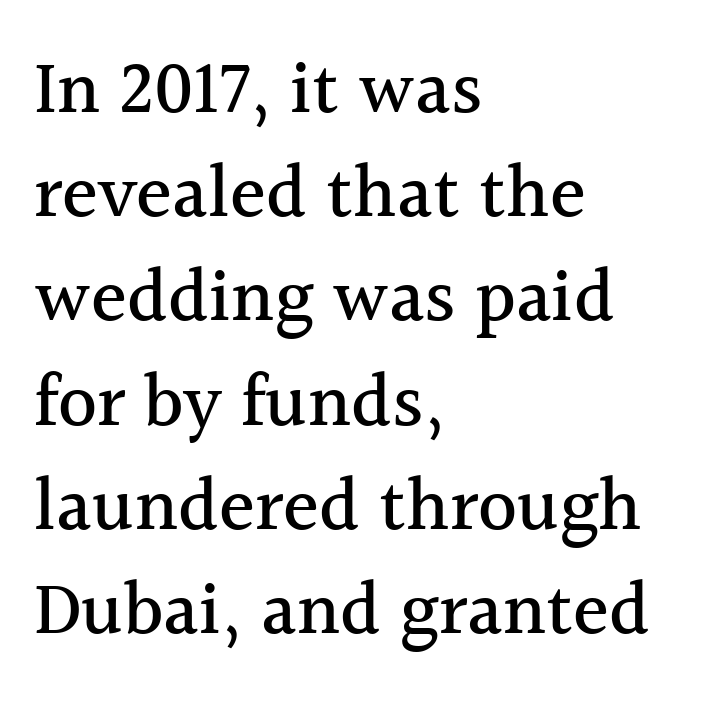
{"serif": "yes", "italic": "no", "width": "normal", "x_height": "medium", "monospaced": "no", "underline": "no", "align": "left", "line_spacing": "normal", "line_spacing_ratio": 1.39, "letter_spacing": "normal", "letter_spacing_em": 0.0, "glyph_px": 75}
